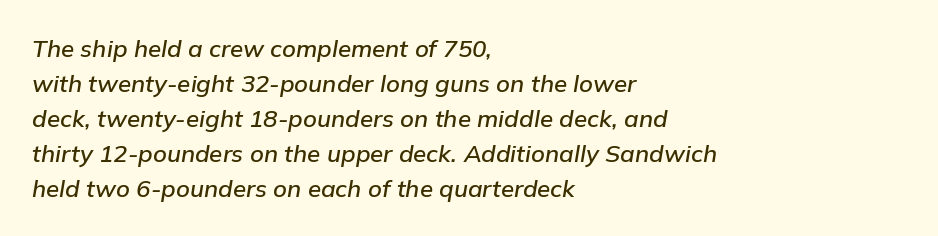
Q: Is the text italic (slanted)? A: Yes, it leans right by about 9 degrees.
Q: Is the text underlined? A: No.
Q: How is the paragraph aligned? A: Left-aligned.
Q: Is the spacing between letters normal or unusually wide? A: Normal.
Q: Is the spacing between lines tight, normal or loose? A: Normal.
